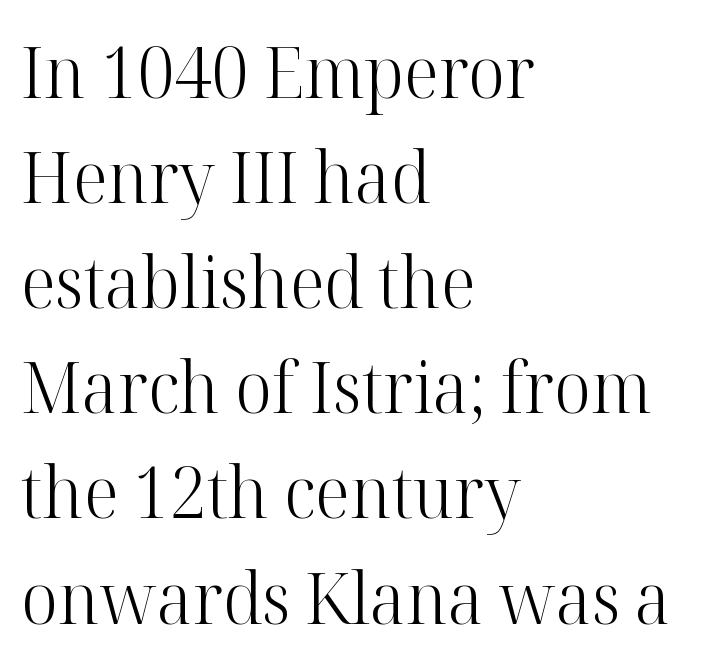
Q: Is the text bold? A: No.
Q: Is the text italic (slanted)? A: No, it is upright.
Q: Is the typeface a serif or a sans-serif typeface? A: Serif.
Q: Is the text underlined? A: No.
Q: How is the paragraph aligned? A: Left-aligned.
Q: Is the spacing between letters normal or unusually wide? A: Normal.
Q: Is the spacing between lines tight, normal or loose? A: Normal.
Q: Width (condensed, normal, or wide)? A: Normal.
Q: Stroke contrast? A: High.
Q: x-height? A: Medium.
Q: Monospaced? A: No.
